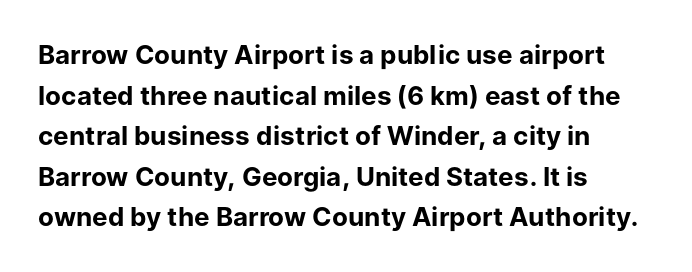
Q: Is the text bold? A: Yes.
Q: Is the text italic (slanted)? A: No, it is upright.
Q: Is the text underlined? A: No.
Q: How is the paragraph aligned? A: Left-aligned.
Q: Is the spacing between letters normal or unusually wide? A: Normal.
Q: Is the spacing between lines tight, normal or loose? A: Normal.
